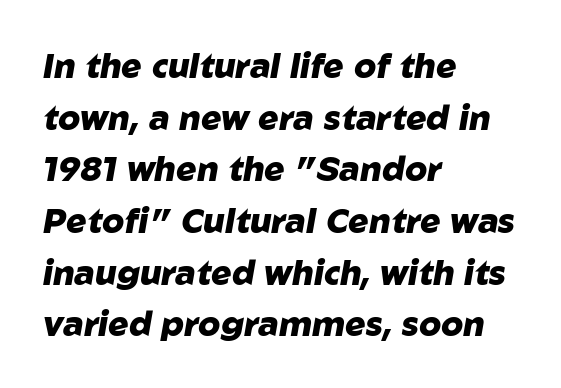
Line starts are locked; line ends wander. Think of a printed novel: that variable character pitch is what you see here. You can tell it's italic because the verticals aren't actually vertical. The space between consecutive lines is moderate. Caption: bold face, heavy strokes. The baseline area is clear.
